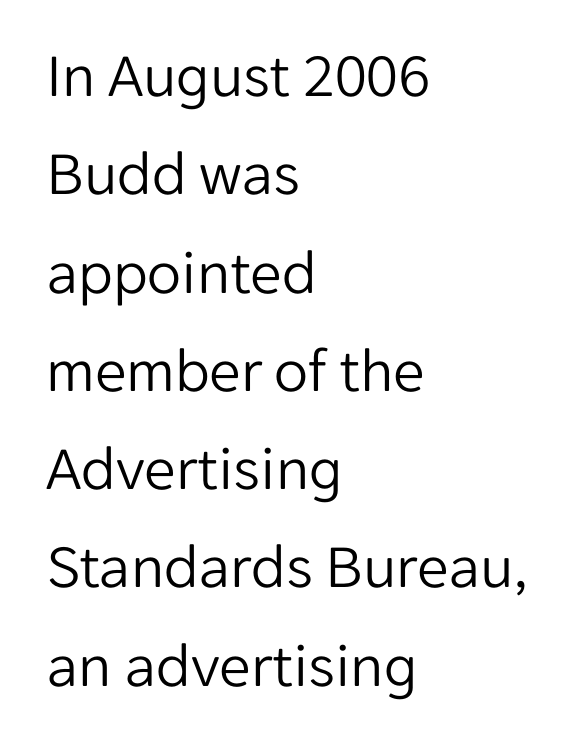
{"serif": "no", "italic": "no", "bold": "no", "weight": "light", "width": "normal", "stroke_contrast": "low", "x_height": "medium", "monospaced": "no", "underline": "no", "align": "left", "line_spacing": "normal", "line_spacing_ratio": 1.56, "letter_spacing": "normal", "letter_spacing_em": 0.0, "glyph_px": 63}
